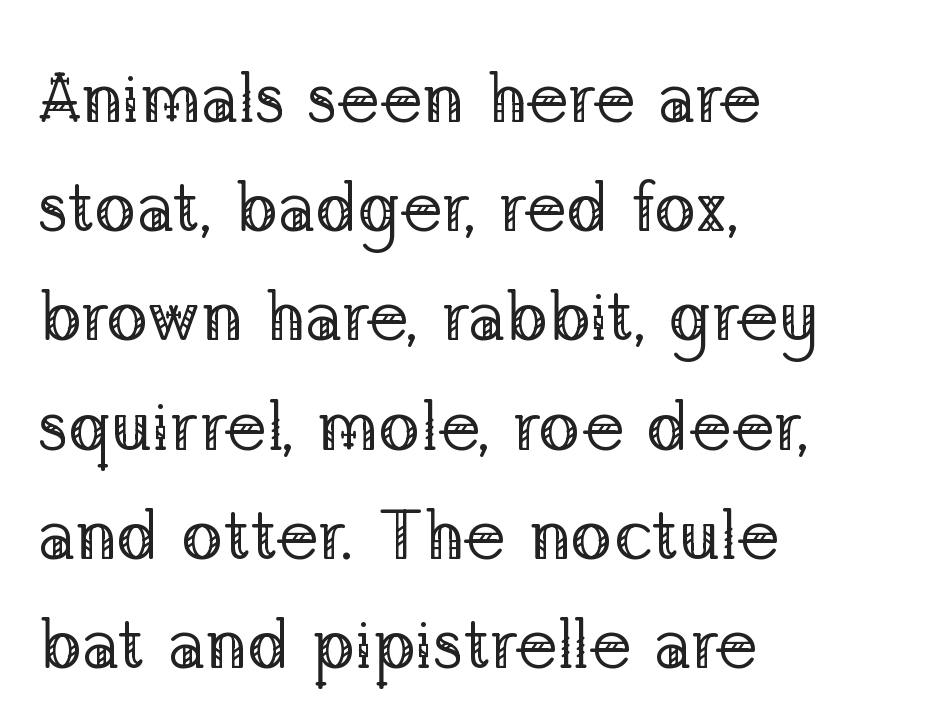
The image shows 70 px regular-weight serif type, upright; set left-aligned, normal line spacing (1.56x), normal letter spacing, not underlined; low stroke contrast and a medium x-height.
